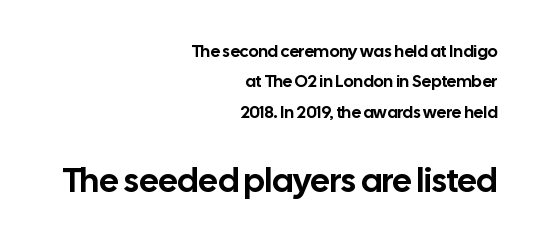
Serif or sans? Sans — the stroke terminals are bare. Each letter keeps its own natural width here, so spacing adapts to shape. This rendering leaves character spacing at its baseline value. Which margin do the lines hug? The right one — the left edge is uneven. Here the second block reads like a headline and the first like body copy. The zone under the glyphs is completely vacant.
